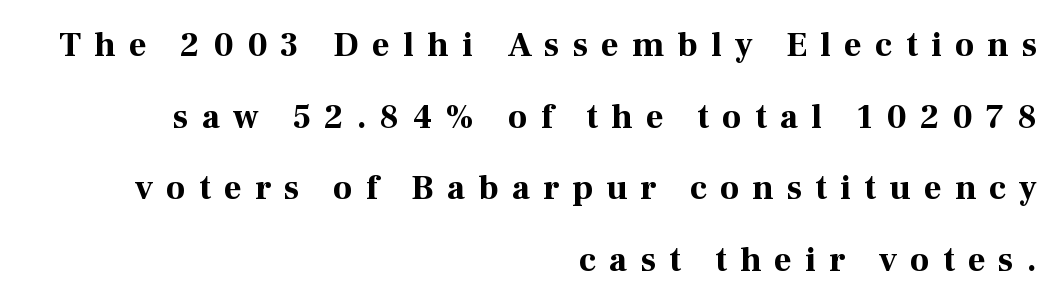
{"serif": "yes", "italic": "no", "bold": "yes", "weight": "bold", "width": "normal", "stroke_contrast": "high", "x_height": "medium", "monospaced": "no", "underline": "no", "align": "right", "line_spacing": "loose", "line_spacing_ratio": 2.11, "letter_spacing": "wide", "letter_spacing_em": 0.39, "glyph_px": 34}
